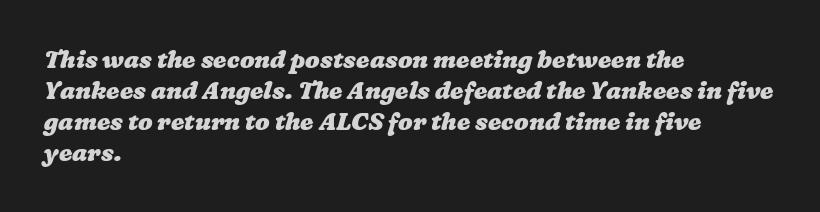
{"bold": "yes", "underline": "no", "align": "left", "line_spacing": "normal", "line_spacing_ratio": 1.29, "letter_spacing": "normal", "letter_spacing_em": 0.0, "glyph_px": 24}
